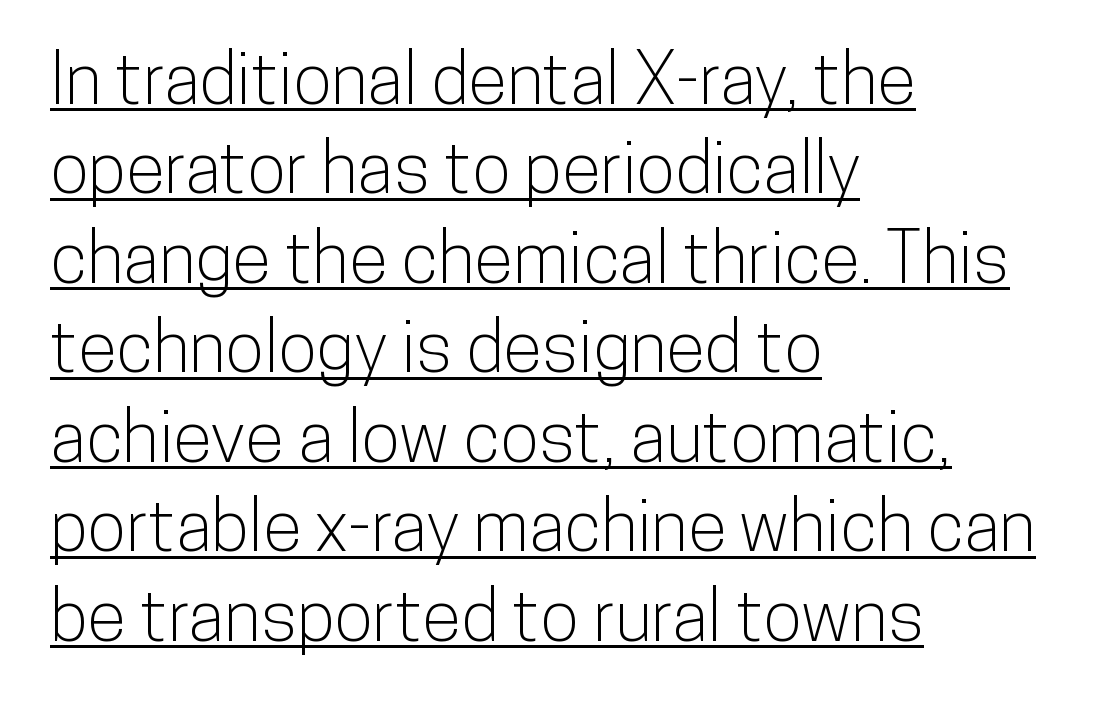
Q: Is the text italic (slanted)? A: No, it is upright.
Q: Is the typeface a serif or a sans-serif typeface? A: Sans-serif.
Q: Is the text underlined? A: Yes.
Q: How is the paragraph aligned? A: Left-aligned.
Q: Is the spacing between letters normal or unusually wide? A: Normal.
Q: Is the spacing between lines tight, normal or loose? A: Normal.
Q: Width (condensed, normal, or wide)? A: Condensed.
Q: Stroke contrast? A: Low.
Q: x-height? A: Medium.
Q: Monospaced? A: No.
